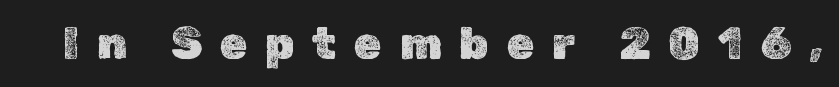
The image shows 45 px text type, upright; set unusually wide letter spacing (+0.39 em), not underlined; a medium x-height.
